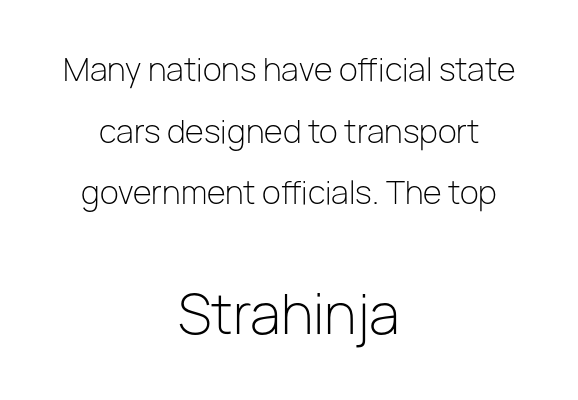
{"serif": "no", "italic": "no", "bold": "no", "weight": "light", "width": "normal", "stroke_contrast": "low", "x_height": "medium", "monospaced": "no", "underline": "no", "align": "center", "line_spacing": "loose", "line_spacing_ratio": 1.99, "letter_spacing": "normal", "letter_spacing_em": 0.0, "larger_block": "second", "size_ratio": 1.74, "glyph_px": 54}
